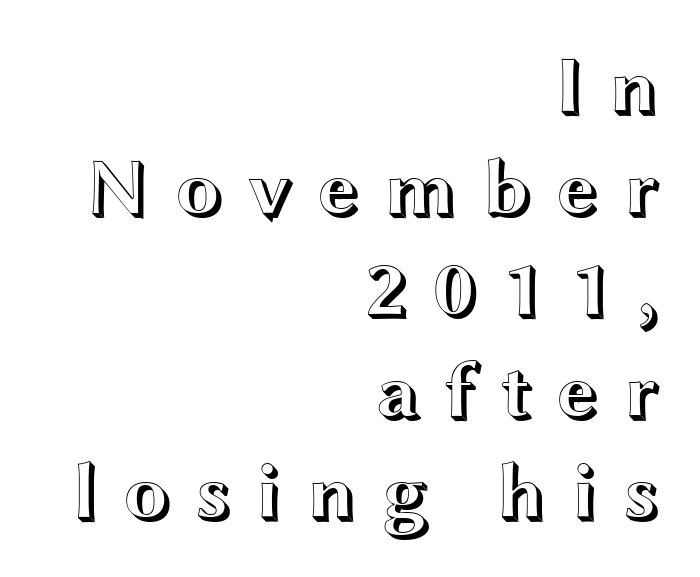
The image shows 80 px wide type, upright; set right-aligned, normal line spacing (1.27x), unusually wide letter spacing (+0.28 em), not underlined; a medium x-height.
